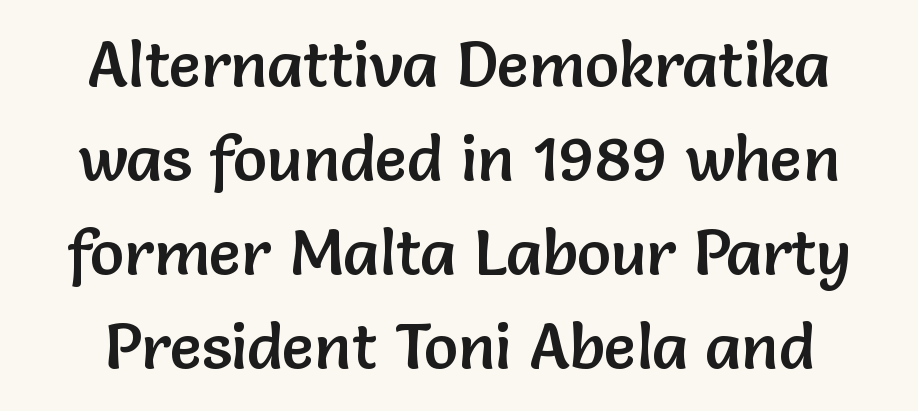
Unmarked baselines from the first word to the last. Looks like regular typesetting: each glyph gets only the width it needs. Typographically, this falls in the sans-serif category. This sample keeps an unexceptional amount of space between lines. Ordinary non-slanted type is in use. There is no visible air inserted between adjacent glyphs.
